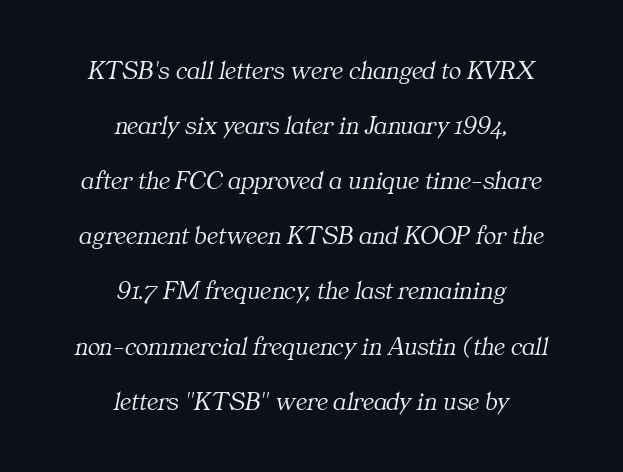
Q: Is the text bold? A: No.
Q: Is the text italic (slanted)? A: Yes, it leans right by about 11 degrees.
Q: Is the text underlined? A: No.
Q: How is the paragraph aligned? A: Centered.
Q: Is the spacing between letters normal or unusually wide? A: Normal.
Q: Is the spacing between lines tight, normal or loose? A: Loose.
